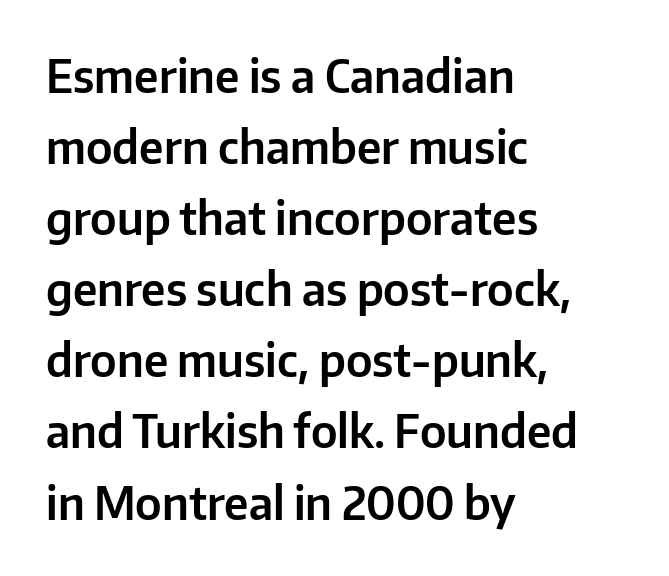
Q: Is the text italic (slanted)? A: No, it is upright.
Q: Is the typeface a serif or a sans-serif typeface? A: Sans-serif.
Q: Is the text underlined? A: No.
Q: How is the paragraph aligned? A: Left-aligned.
Q: Is the spacing between letters normal or unusually wide? A: Normal.
Q: Is the spacing between lines tight, normal or loose? A: Normal.
Q: Width (condensed, normal, or wide)? A: Normal.
Q: Stroke contrast? A: Low.
Q: x-height? A: Medium.
Q: Monospaced? A: No.
